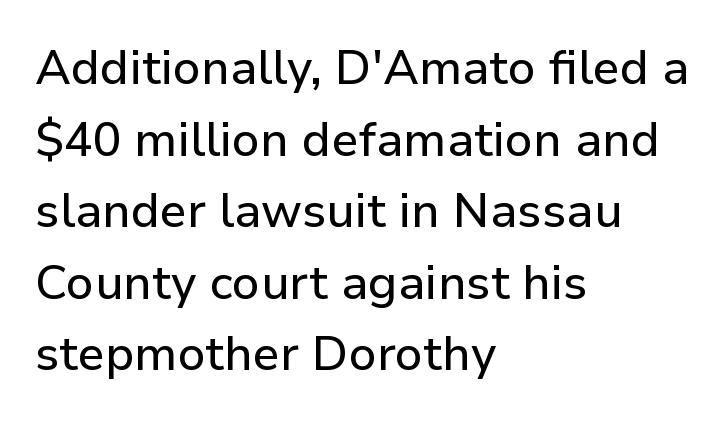
Q: Is the text italic (slanted)? A: No, it is upright.
Q: Is the typeface a serif or a sans-serif typeface? A: Sans-serif.
Q: Is the text underlined? A: No.
Q: How is the paragraph aligned? A: Left-aligned.
Q: Is the spacing between letters normal or unusually wide? A: Normal.
Q: Is the spacing between lines tight, normal or loose? A: Normal.
Q: Width (condensed, normal, or wide)? A: Normal.
Q: Stroke contrast? A: Low.
Q: x-height? A: Medium.
Q: Monospaced? A: No.
